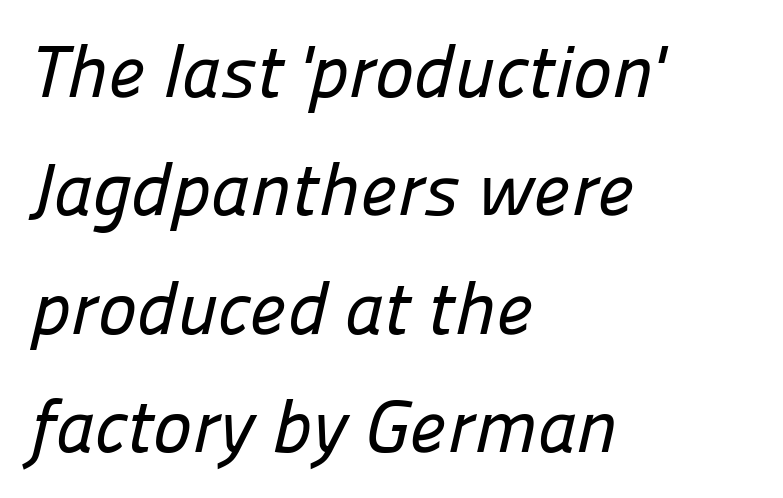
Q: Is the typeface a serif or a sans-serif typeface? A: Sans-serif.
Q: Is the text underlined? A: No.
Q: How is the paragraph aligned? A: Left-aligned.
Q: Is the spacing between letters normal or unusually wide? A: Normal.
Q: Is the spacing between lines tight, normal or loose? A: Normal.
Q: Width (condensed, normal, or wide)? A: Normal.
Q: Stroke contrast? A: Low.
Q: x-height? A: Medium.
Q: Monospaced? A: No.
